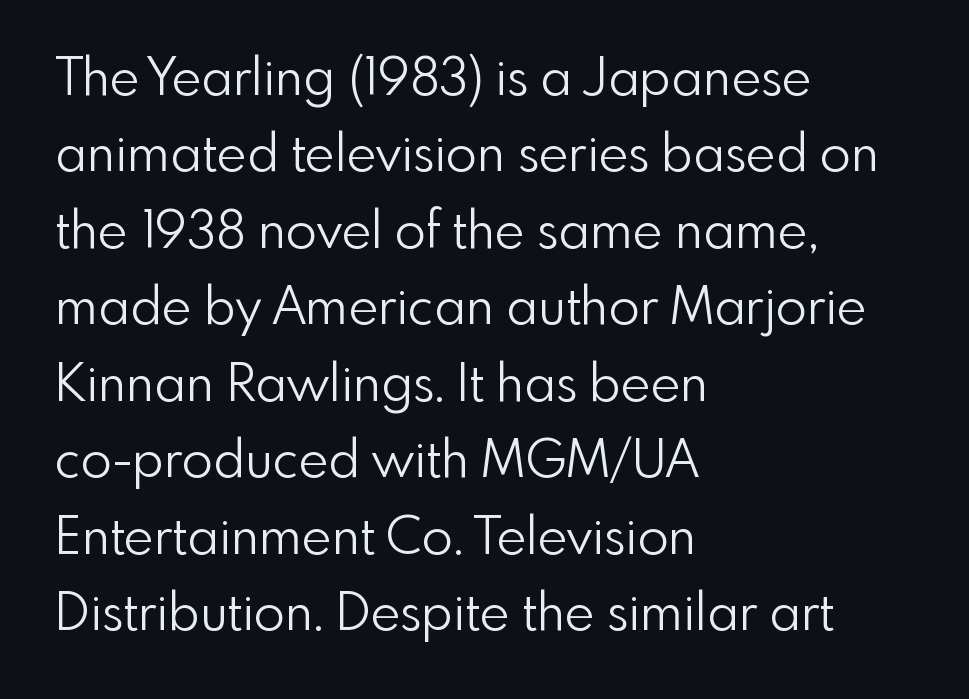
Successive baselines arrive at the customary interval. The letters advance in unequal steps, a hallmark of proportional type. Type without underlining. Weight: in the light-to-regular range. Is the letter spacing exaggerated? No — it looks like the ordinary default.
